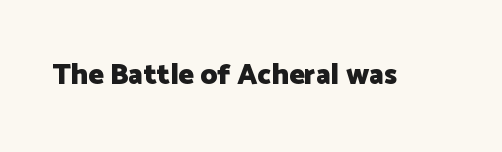
The image shows 29 px heavy sans-serif type, upright; set normal letter spacing, not underlined; low stroke contrast and a medium x-height.
